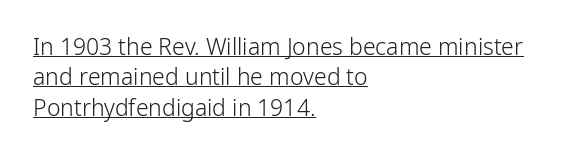
The image shows 23 px text type, upright; set left-aligned, normal line spacing (1.32x), normal letter spacing, underlined.
